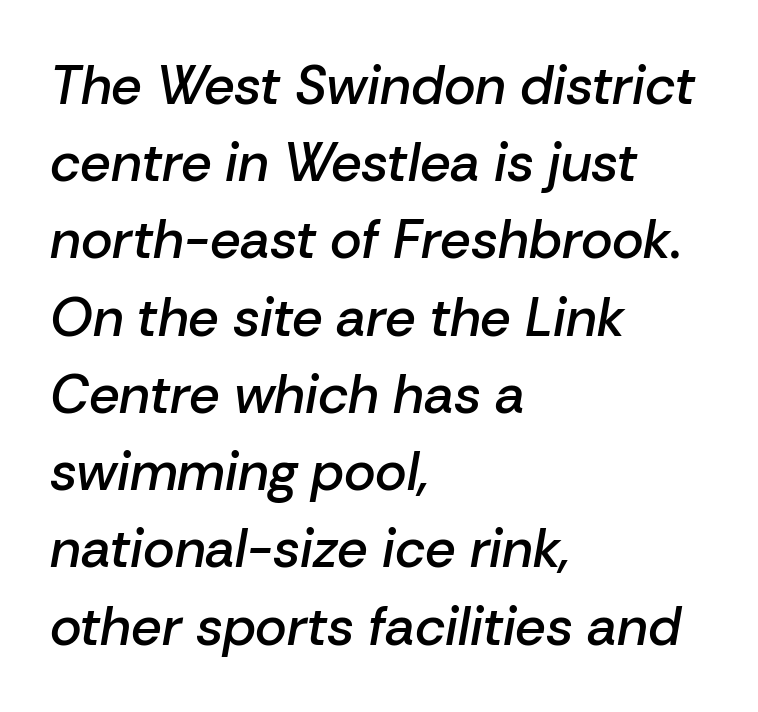
Q: Is the text bold? A: Semi-bold.
Q: Is the text italic (slanted)? A: Yes, it leans right by about 10 degrees.
Q: Is the text underlined? A: No.
Q: How is the paragraph aligned? A: Left-aligned.
Q: Is the spacing between letters normal or unusually wide? A: Normal.
Q: Is the spacing between lines tight, normal or loose? A: Normal.
Q: Width (condensed, normal, or wide)? A: Normal.
Q: Stroke contrast? A: Low.
Q: x-height? A: Medium.
Q: Monospaced? A: No.
